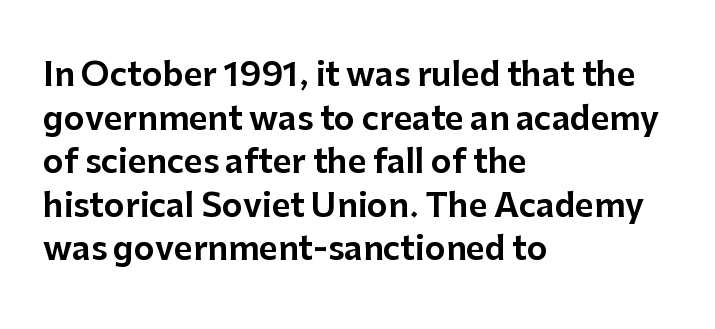
Q: Is the text italic (slanted)? A: No, it is upright.
Q: Is the typeface a serif or a sans-serif typeface? A: Sans-serif.
Q: Is the text underlined? A: No.
Q: How is the paragraph aligned? A: Left-aligned.
Q: Is the spacing between letters normal or unusually wide? A: Normal.
Q: Is the spacing between lines tight, normal or loose? A: Normal.
Q: Width (condensed, normal, or wide)? A: Normal.
Q: Stroke contrast? A: Low.
Q: x-height? A: Medium.
Q: Monospaced? A: No.
